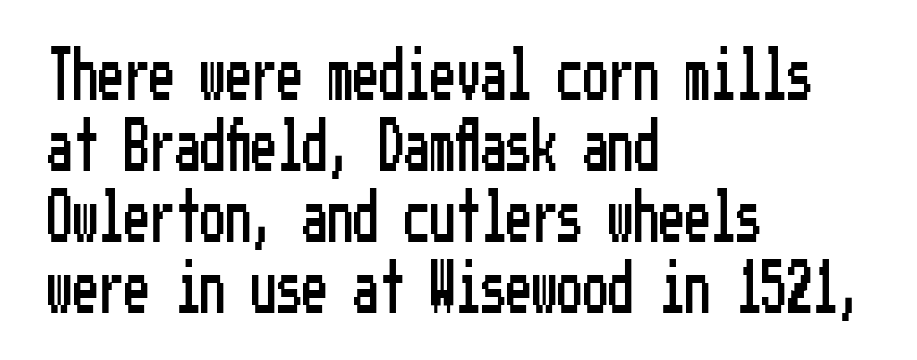
The letters carry no serifs — their stems end cleanly without finishing strokes. The lettering holds an erect, upright posture throughout. These lines are set flush left with a ragged right edge. Spacing between characters is what you'd get straight out of the box. Interline gaps are of average width in this sample. Descender tails drop into unmarked territory.
